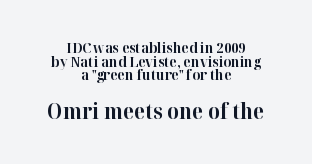
Note: smaller setting up top, larger setting below. Tall strokes in this sample are plumb rather than angled. Vertical spacing — tight. Does the copy run flush right? No — it is centered line by line. Characters follow at the spacing the type designer built in. Unmarked baselines from the first word to the last.
